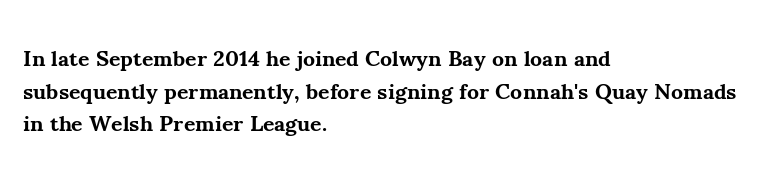
{"italic": "no", "bold": "yes", "underline": "no", "align": "left", "line_spacing": "normal", "line_spacing_ratio": 1.48, "letter_spacing": "normal", "letter_spacing_em": 0.0, "glyph_px": 22}
